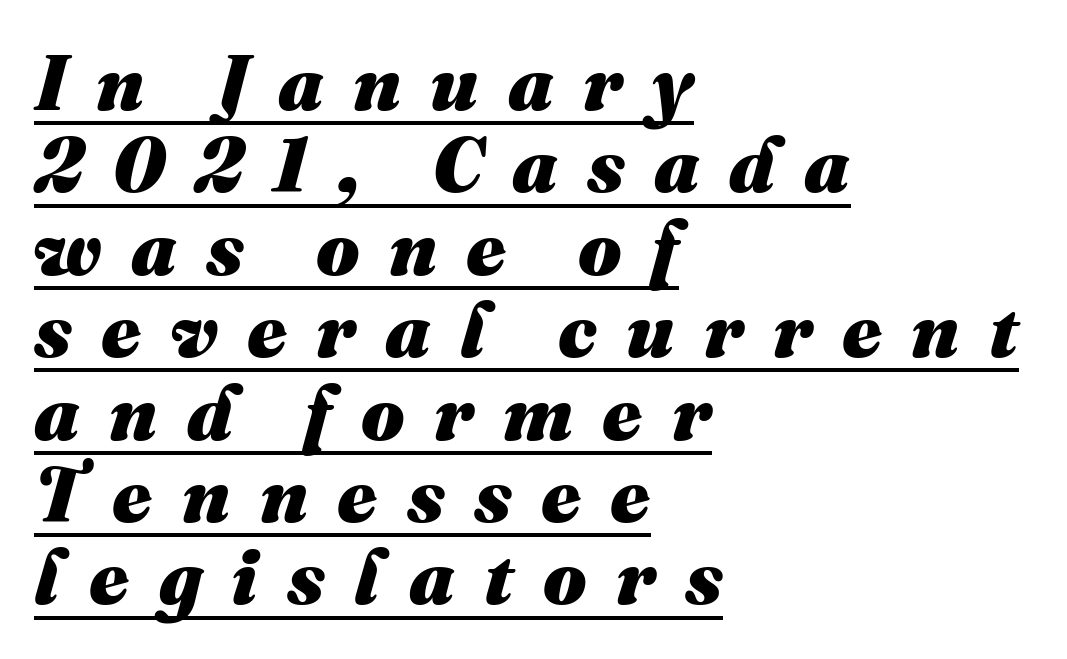
{"italic": "yes", "lean": "right", "slant_degrees": 16, "bold": "yes", "weight": "heavy", "width": "normal", "stroke_contrast": "medium", "x_height": "medium", "monospaced": "no", "underline": "yes", "align": "left", "line_spacing": "tight", "line_spacing_ratio": 1.07, "letter_spacing": "wide", "letter_spacing_em": 0.38, "glyph_px": 77}
